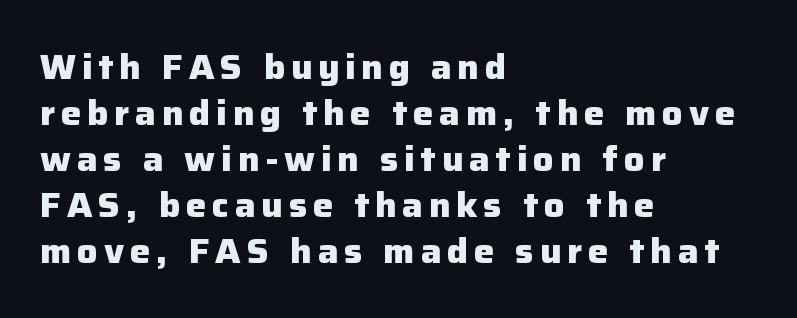
The image shows 34 px heavy sans-serif type, upright; set left-aligned, normal line spacing (1.35x), not underlined; low stroke contrast and a medium x-height.
